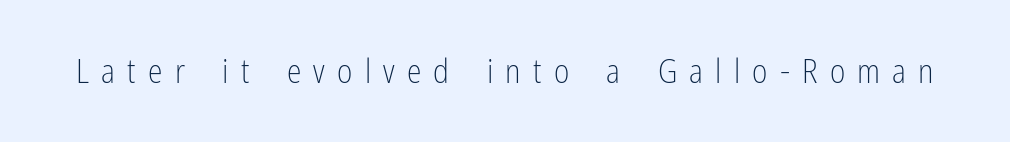
Q: Is the text bold? A: No.
Q: Is the text italic (slanted)? A: No, it is upright.
Q: Is the typeface a serif or a sans-serif typeface? A: Sans-serif.
Q: Is the text underlined? A: No.
Q: Is the spacing between letters normal or unusually wide? A: Unusually wide.
Q: Width (condensed, normal, or wide)? A: Condensed.
Q: Stroke contrast? A: Low.
Q: x-height? A: Medium.
Q: Monospaced? A: No.
